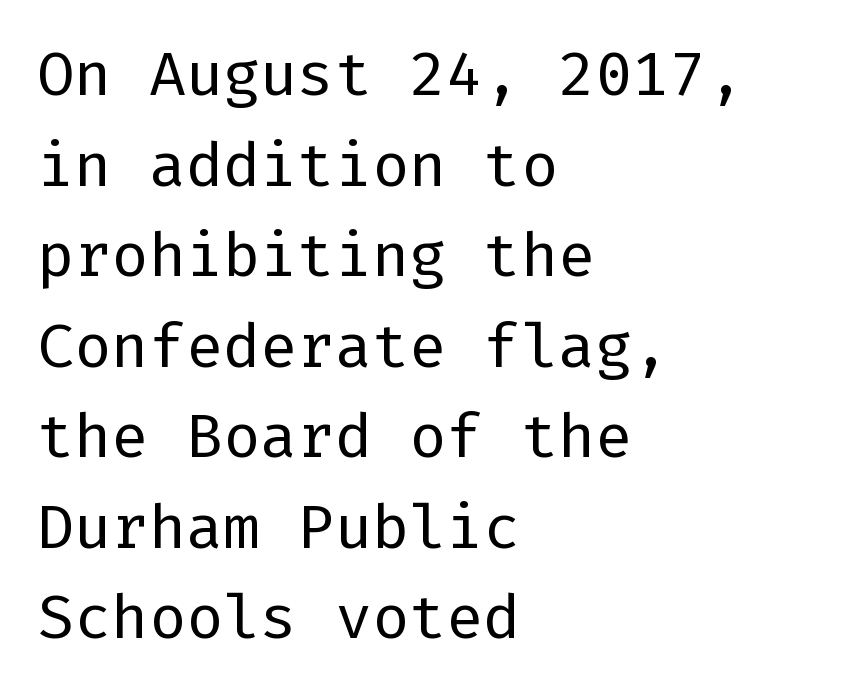
{"serif": "no", "italic": "no", "bold": "no", "weight": "regular", "width": "normal", "stroke_contrast": "low", "x_height": "medium", "underline": "no", "align": "left", "line_spacing": "normal", "line_spacing_ratio": 1.46, "letter_spacing": "normal", "letter_spacing_em": 0.0, "glyph_px": 62}
